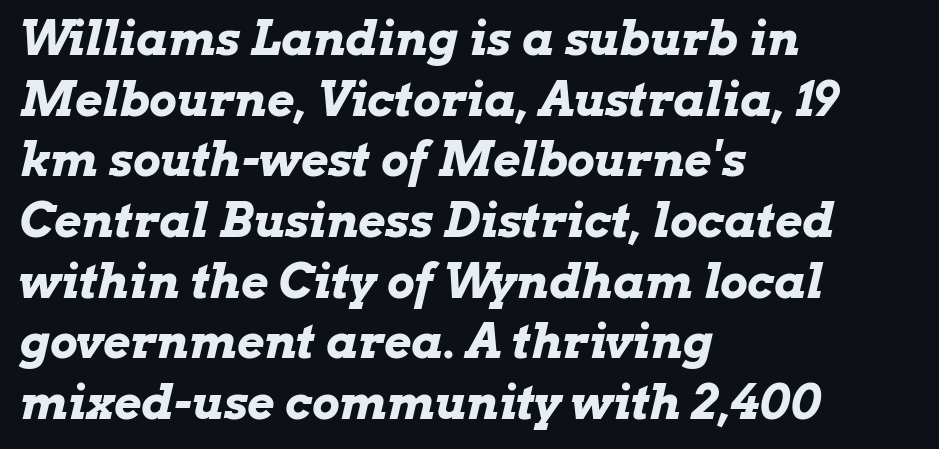
{"italic": "yes", "lean": "right", "slant_degrees": 13, "bold": "yes", "weight": "bold", "width": "wide", "stroke_contrast": "low", "x_height": "medium", "monospaced": "no", "underline": "no", "align": "left", "line_spacing": "normal", "line_spacing_ratio": 1.29, "letter_spacing": "normal", "letter_spacing_em": 0.0, "glyph_px": 47}
